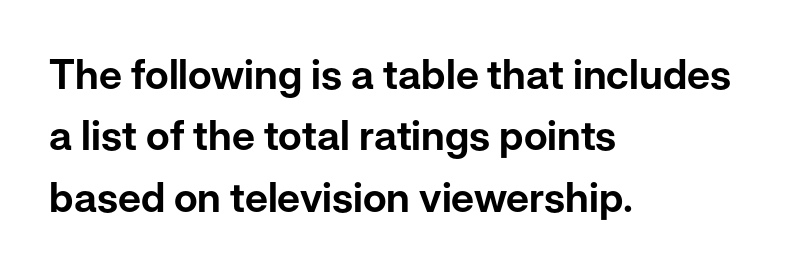
{"serif": "no", "italic": "no", "width": "normal", "stroke_contrast": "low", "x_height": "medium", "monospaced": "no", "underline": "no", "align": "left", "line_spacing": "normal", "line_spacing_ratio": 1.5, "letter_spacing": "normal", "letter_spacing_em": 0.0, "glyph_px": 41}
